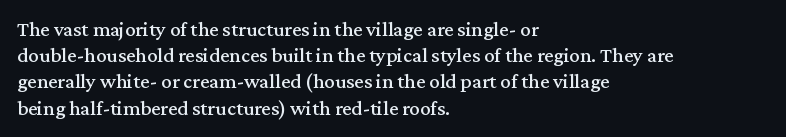
The image shows 21 px text type, upright; set left-aligned, normal line spacing (1.25x), normal letter spacing, not underlined.
